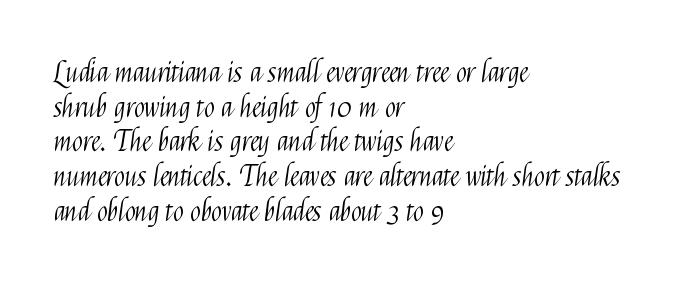
{"serif": "no", "bold": "no", "weight": "light", "width": "condensed", "stroke_contrast": "medium", "x_height": "medium", "monospaced": "no", "underline": "no", "align": "left", "line_spacing_ratio": 1.24, "letter_spacing": "normal", "letter_spacing_em": 0.0, "glyph_px": 28}
